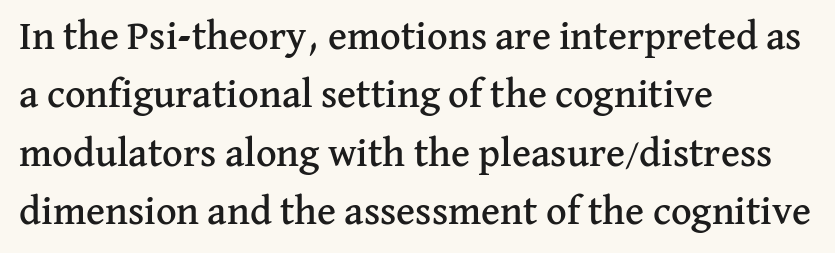
{"serif": "yes", "italic": "no", "width": "normal", "stroke_contrast": "medium", "x_height": "medium", "monospaced": "no", "underline": "no", "align": "left", "line_spacing": "normal", "line_spacing_ratio": 1.46, "letter_spacing": "normal", "letter_spacing_em": 0.0, "glyph_px": 40}
